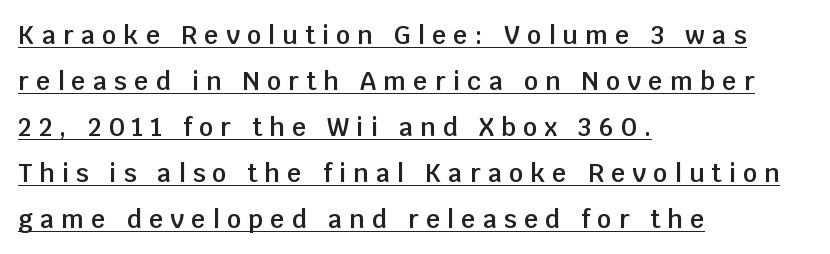
The words here are underlined. Horizontally, the lines are justified to the leading edge only. Style check: upright. Inter-character spacing is expanded well beyond the font's built-in metrics.
